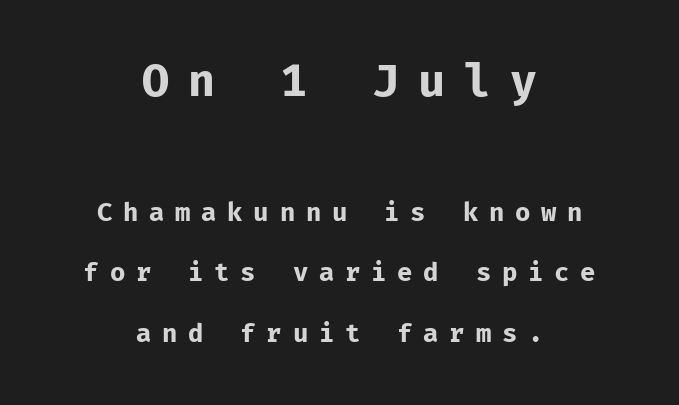
The image shows 44 px bold sans-serif type, upright, monospaced; set centered, loose line spacing (2.42x), unusually wide letter spacing (+0.43 em), not underlined; the first (top) block is 1.76x larger; low stroke contrast and a medium x-height.
